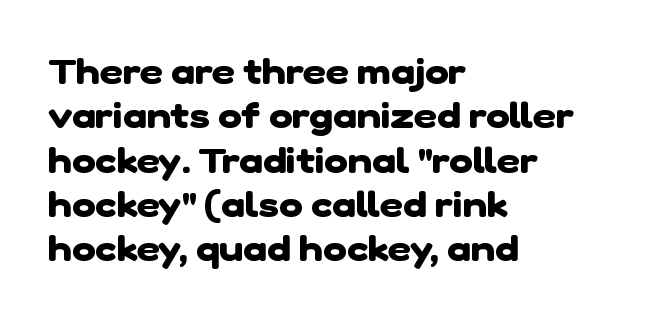
{"serif": "no", "bold": "yes", "weight": "heavy", "width": "normal", "stroke_contrast": "low", "x_height": "medium", "monospaced": "no", "underline": "no", "align": "left", "line_spacing_ratio": 1.23, "letter_spacing": "normal", "letter_spacing_em": 0.0, "glyph_px": 36}
